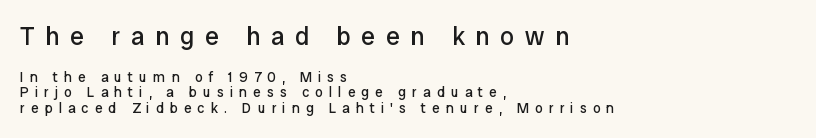
{"italic": "no", "bold": "no", "underline": "no", "align": "left", "line_spacing": "tight", "line_spacing_ratio": 1.11, "letter_spacing": "wide", "letter_spacing_em": 0.43, "larger_block": "first", "size_ratio": 1.79, "glyph_px": 25}
